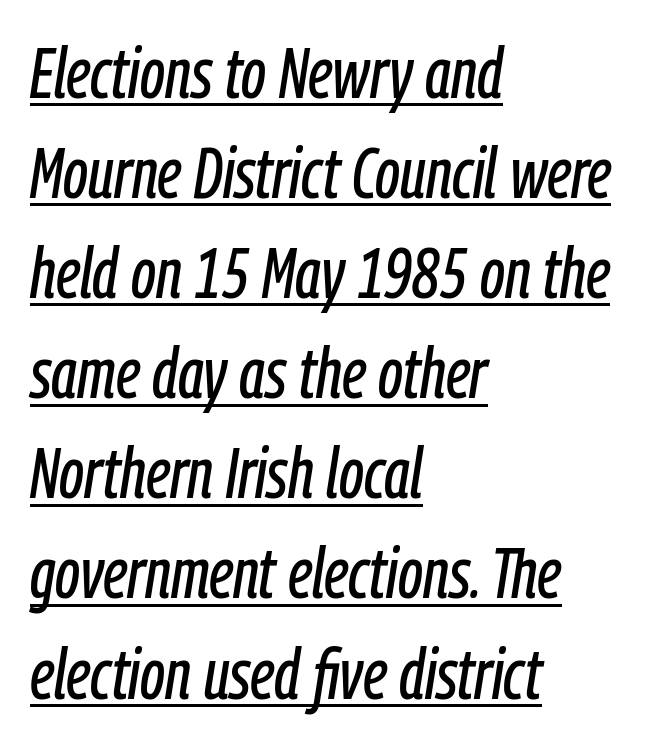
{"italic": "yes", "lean": "right", "slant_degrees": 9, "width": "condensed", "stroke_contrast": "low", "x_height": "medium", "monospaced": "no", "underline": "yes", "align": "left", "line_spacing": "normal", "line_spacing_ratio": 1.43, "letter_spacing": "normal", "letter_spacing_em": 0.0, "glyph_px": 70}
